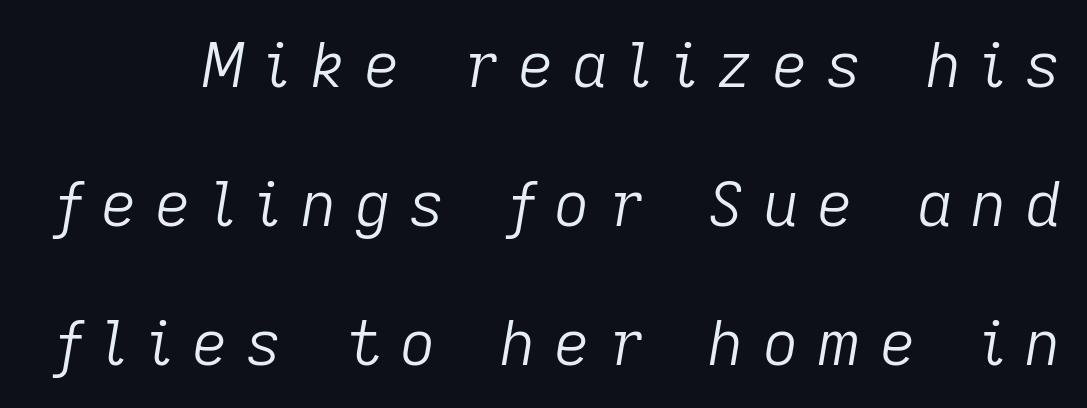
Note the varied advance widths — an 'i' is clearly narrower than an 'm'. The typesetting does not lean heavy: it is not bold. Vertically, the passage feels expansive, rows floating well apart. Plain, unruled lines of type. Tracking here is generous; glyphs stand well apart from one another.
